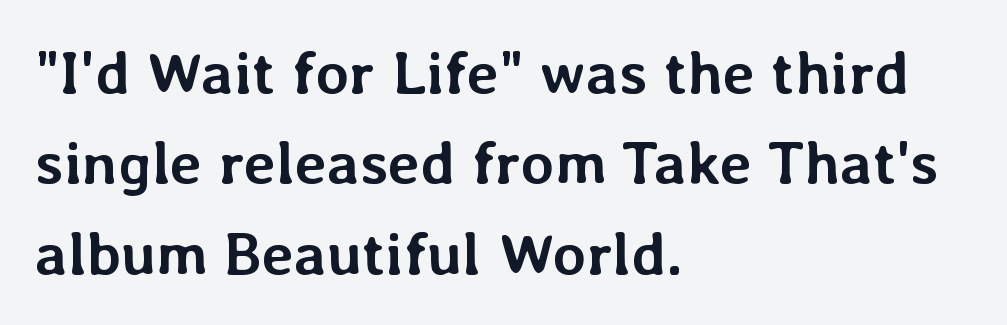
Q: Is the text bold? A: Yes.
Q: Is the text italic (slanted)? A: No, it is upright.
Q: Is the text underlined? A: No.
Q: How is the paragraph aligned? A: Left-aligned.
Q: Is the spacing between letters normal or unusually wide? A: Normal.
Q: Is the spacing between lines tight, normal or loose? A: Normal.
Q: Width (condensed, normal, or wide)? A: Normal.
Q: Stroke contrast? A: Low.
Q: x-height? A: Medium.
Q: Monospaced? A: No.
